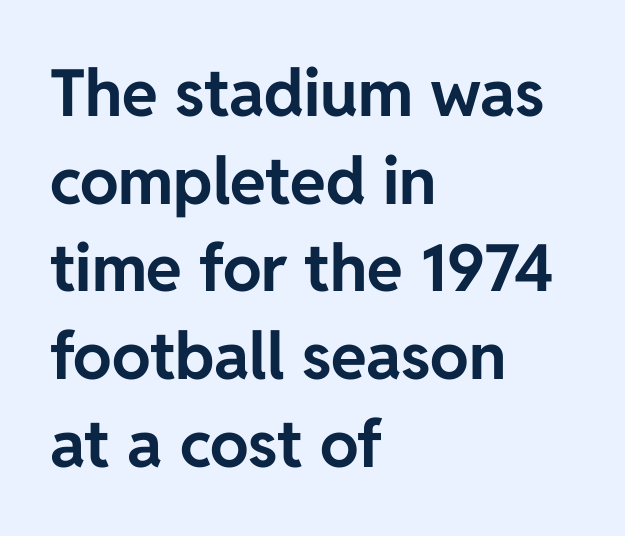
The rendering uses a moderate line-height, typical for paragraphs. Descender tails drop into unmarked territory. Posture: straight, roman, zero tilt. The rendering uses a bold face; every stroke is thick and dark. Casual observation: everything's shoved over to the left. Look at the tracking — it's just the regular setting, nothing added.
